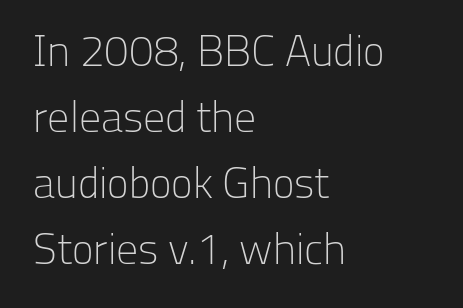
The image shows 44 px light sans-serif type, upright; set left-aligned, normal line spacing (1.5x), normal letter spacing, not underlined; low stroke contrast and a medium x-height.
